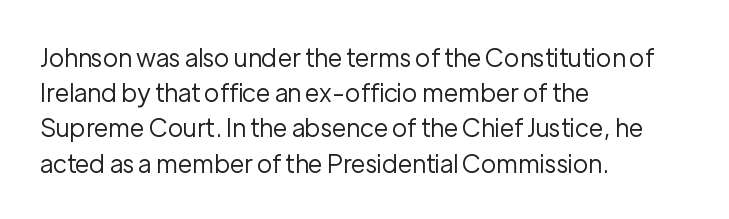
The image shows 25 px text type, upright; set left-aligned, normal line spacing (1.41x), normal letter spacing, not underlined.
